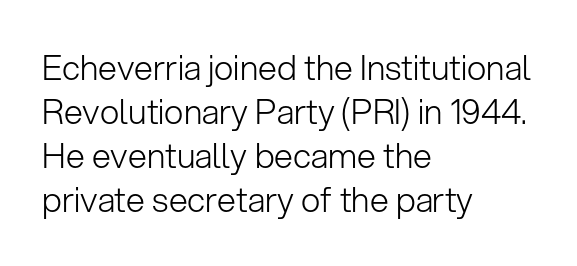
The image shows 34 px light sans-serif type, upright; set left-aligned, normal line spacing (1.29x), normal letter spacing, not underlined; low stroke contrast and a medium x-height.
